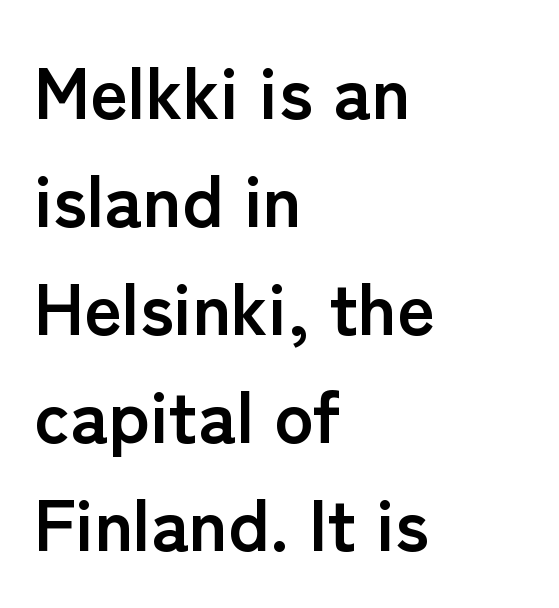
{"serif": "no", "italic": "no", "bold": "yes", "weight": "semibold", "width": "normal", "stroke_contrast": "low", "x_height": "medium", "monospaced": "no", "underline": "no", "align": "left", "line_spacing": "normal", "line_spacing_ratio": 1.48, "letter_spacing": "normal", "letter_spacing_em": 0.0, "glyph_px": 73}
